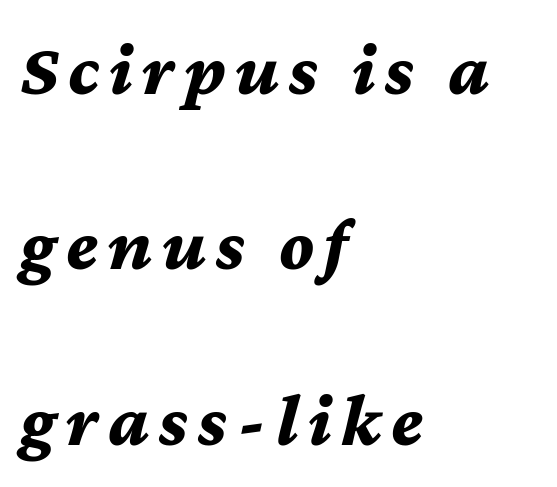
The image shows 75 px bold type, italic (leaning right); set left-aligned, loose line spacing (2.34x), not underlined; medium stroke contrast and a medium x-height.
